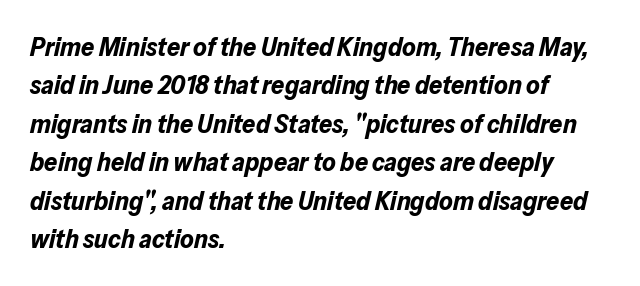
Caption: multi-line text, flush left, ragged right. Normally led — the rows are evenly, conventionally spaced. Look at the tracking — it's just the regular setting, nothing added. How heavy is the stroke? Heavy — this is a bold. Each row of text sits above clean, open space. Quick note: italic.
